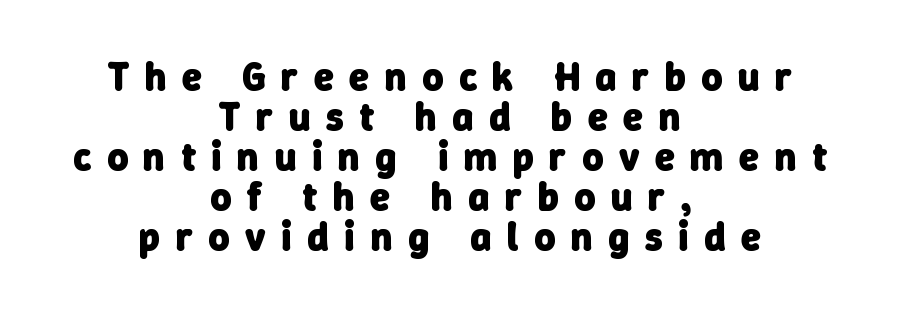
{"serif": "no", "bold": "yes", "weight": "heavy", "width": "normal", "stroke_contrast": "low", "x_height": "medium", "monospaced": "no", "underline": "no", "align": "center", "line_spacing": "tight", "line_spacing_ratio": 1.0, "letter_spacing": "wide", "letter_spacing_em": 0.39, "glyph_px": 40}
